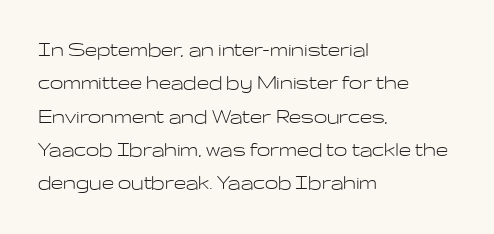
Q: Is the text bold? A: No.
Q: Is the text italic (slanted)? A: No, it is upright.
Q: Is the text underlined? A: No.
Q: How is the paragraph aligned? A: Left-aligned.
Q: Is the spacing between letters normal or unusually wide? A: Normal.
Q: Is the spacing between lines tight, normal or loose? A: Normal.
